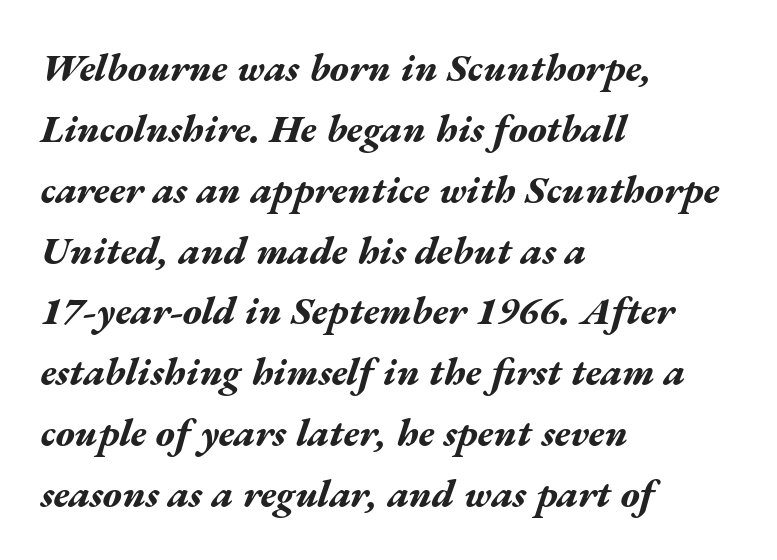
Q: Is the text bold? A: Yes.
Q: Is the text italic (slanted)? A: Yes, it leans right by about 17 degrees.
Q: Is the text underlined? A: No.
Q: How is the paragraph aligned? A: Left-aligned.
Q: Is the spacing between letters normal or unusually wide? A: Normal.
Q: Is the spacing between lines tight, normal or loose? A: Normal.
Q: Width (condensed, normal, or wide)? A: Wide.
Q: Stroke contrast? A: Medium.
Q: x-height? A: Medium.
Q: Monospaced? A: No.
